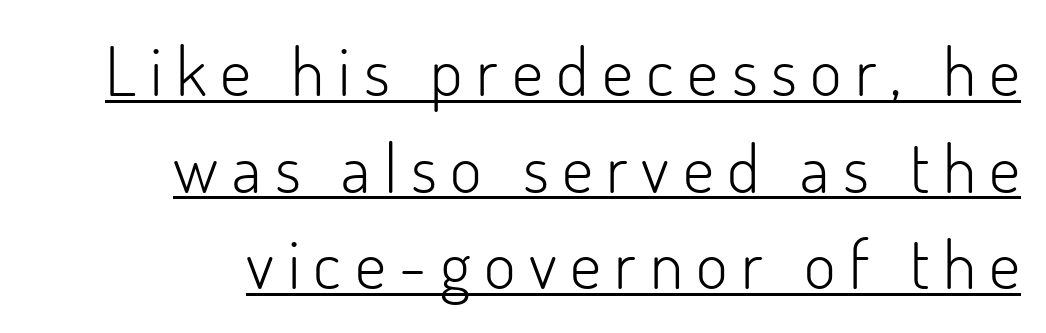
Q: Is the text bold? A: No.
Q: Is the text italic (slanted)? A: No, it is upright.
Q: Is the typeface a serif or a sans-serif typeface? A: Sans-serif.
Q: Is the text underlined? A: Yes.
Q: Is the spacing between letters normal or unusually wide? A: Unusually wide.
Q: Is the spacing between lines tight, normal or loose? A: Normal.
Q: Width (condensed, normal, or wide)? A: Normal.
Q: Stroke contrast? A: Low.
Q: x-height? A: Small.
Q: Monospaced? A: No.
